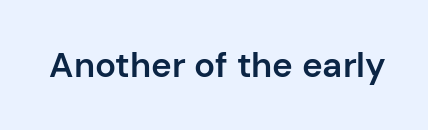
{"serif": "no", "italic": "no", "bold": "semi", "weight": "semibold", "width": "normal", "stroke_contrast": "low", "x_height": "medium", "monospaced": "no", "underline": "no", "letter_spacing": "normal", "letter_spacing_em": 0.0, "glyph_px": 35}
